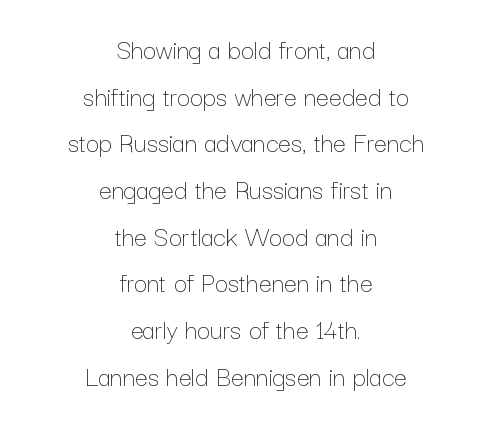
Q: Is the text bold? A: No.
Q: Is the text italic (slanted)? A: No, it is upright.
Q: Is the text underlined? A: No.
Q: How is the paragraph aligned? A: Centered.
Q: Is the spacing between letters normal or unusually wide? A: Normal.
Q: Is the spacing between lines tight, normal or loose? A: Normal.
Q: Width (condensed, normal, or wide)? A: Normal.
Q: Stroke contrast? A: Low.
Q: x-height? A: Medium.
Q: Monospaced? A: No.
